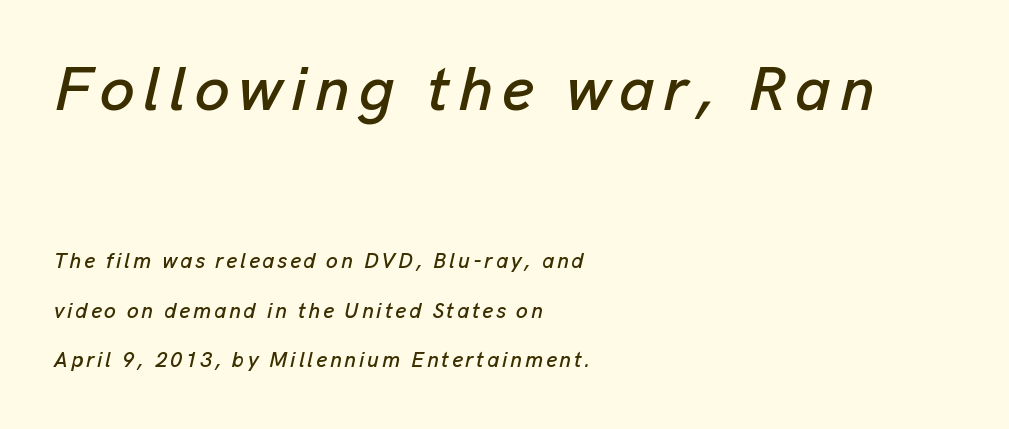
Q: Is the text italic (slanted)? A: Yes, it leans right by about 13 degrees.
Q: Is the text underlined? A: No.
Q: How is the paragraph aligned? A: Left-aligned.
Q: Is the spacing between lines tight, normal or loose? A: Loose.
Q: Which block of text is set in a larger size, the first (top) or the second (bottom)? A: The first (top) one.
Q: Width (condensed, normal, or wide)? A: Normal.
Q: Stroke contrast? A: Low.
Q: x-height? A: Medium.
Q: Monospaced? A: No.
